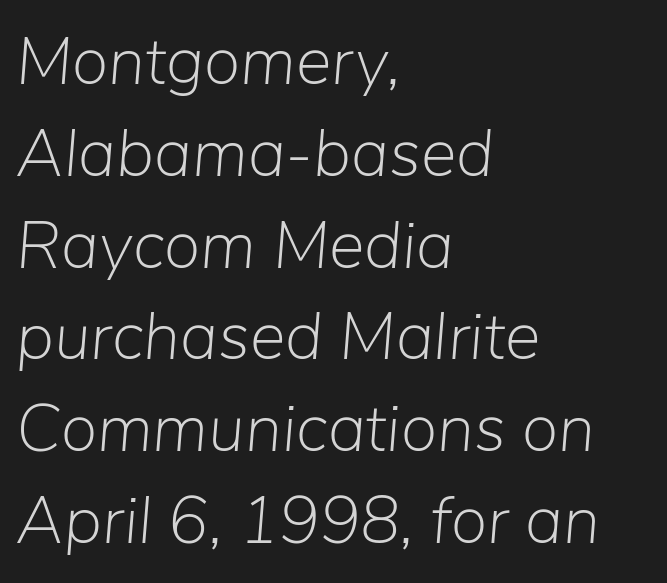
Q: Is the text bold? A: No.
Q: Is the text italic (slanted)? A: Yes, it leans right by about 5 degrees.
Q: Is the text underlined? A: No.
Q: How is the paragraph aligned? A: Left-aligned.
Q: Is the spacing between letters normal or unusually wide? A: Normal.
Q: Is the spacing between lines tight, normal or loose? A: Normal.
Q: Width (condensed, normal, or wide)? A: Normal.
Q: Stroke contrast? A: Low.
Q: x-height? A: Medium.
Q: Monospaced? A: No.
